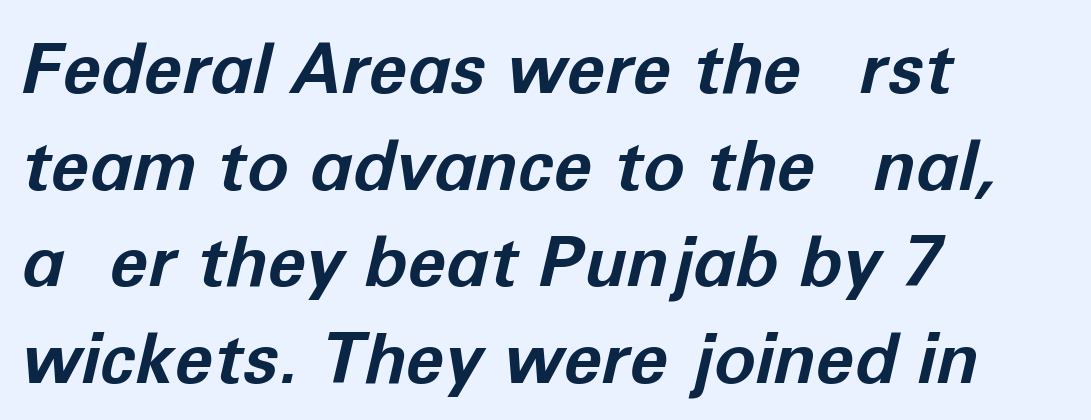
Pretty heavy lettering here — definitely bold. Does the copy run flush right? No — it runs flush left. Is this a fixed-width face? No — the glyphs have proportional, varying widths. The face used here has a pronounced slope to its letters.
